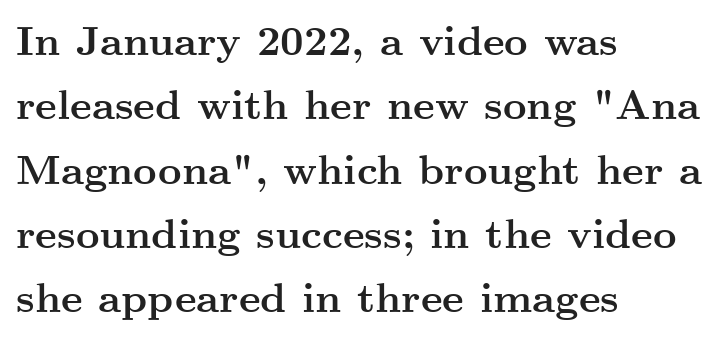
{"serif": "yes", "italic": "no", "bold": "yes", "weight": "semibold", "width": "wide", "stroke_contrast": "medium", "x_height": "small", "monospaced": "no", "underline": "no", "align": "left", "line_spacing": "normal", "line_spacing_ratio": 1.57, "letter_spacing": "normal", "letter_spacing_em": 0.0, "glyph_px": 41}
